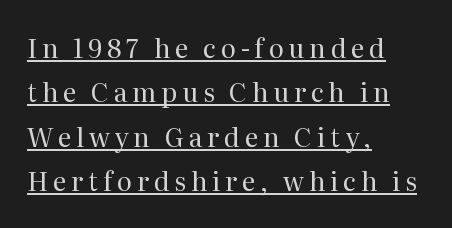
{"italic": "no", "bold": "no", "underline": "yes", "align": "left", "line_spacing_ratio": 1.71, "glyph_px": 26}
